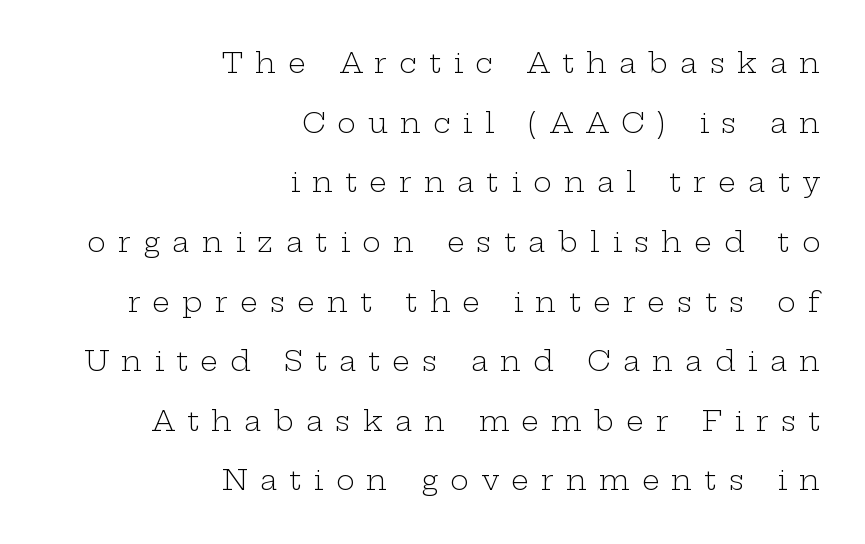
Each line ends at the same right margin while the left side varies. The block of text is sparse from top to bottom, with ample space between rows. Vertical strokes here are truly vertical. The passage shown is not underscored anywhere. This sample uses a serif face. Substantial extra tracking has been applied to these lines.
